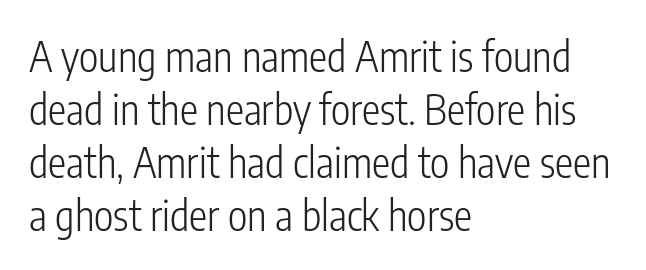
The image shows 41 px light, condensed sans-serif type, upright; set left-aligned, normal line spacing (1.29x), normal letter spacing, not underlined; low stroke contrast and a medium x-height.
